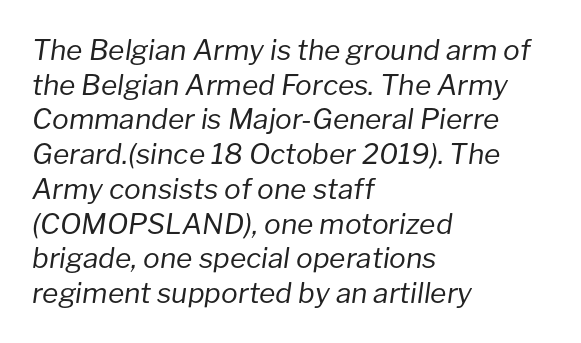
The image shows 28 px regular-weight type, italic (leaning right); set left-aligned, line spacing 1.24x, normal letter spacing, not underlined; low stroke contrast and a medium x-height.
